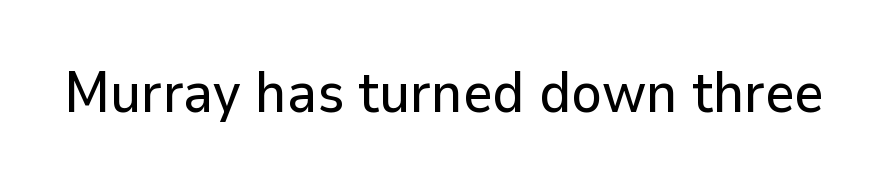
Q: Is the text italic (slanted)? A: No, it is upright.
Q: Is the typeface a serif or a sans-serif typeface? A: Sans-serif.
Q: Is the text underlined? A: No.
Q: Is the spacing between letters normal or unusually wide? A: Normal.
Q: Width (condensed, normal, or wide)? A: Normal.
Q: Stroke contrast? A: Low.
Q: x-height? A: Medium.
Q: Monospaced? A: No.
